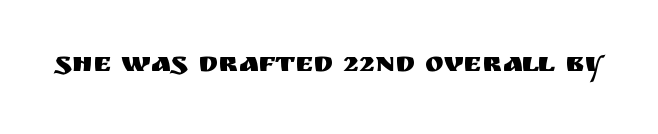
A bare baseline throughout the passage. The letters advance in unequal steps, a hallmark of proportional type. This rendering employs a face without finishing strokes, i.e., a sans-serif. The passage shown has conventional tracking throughout.
